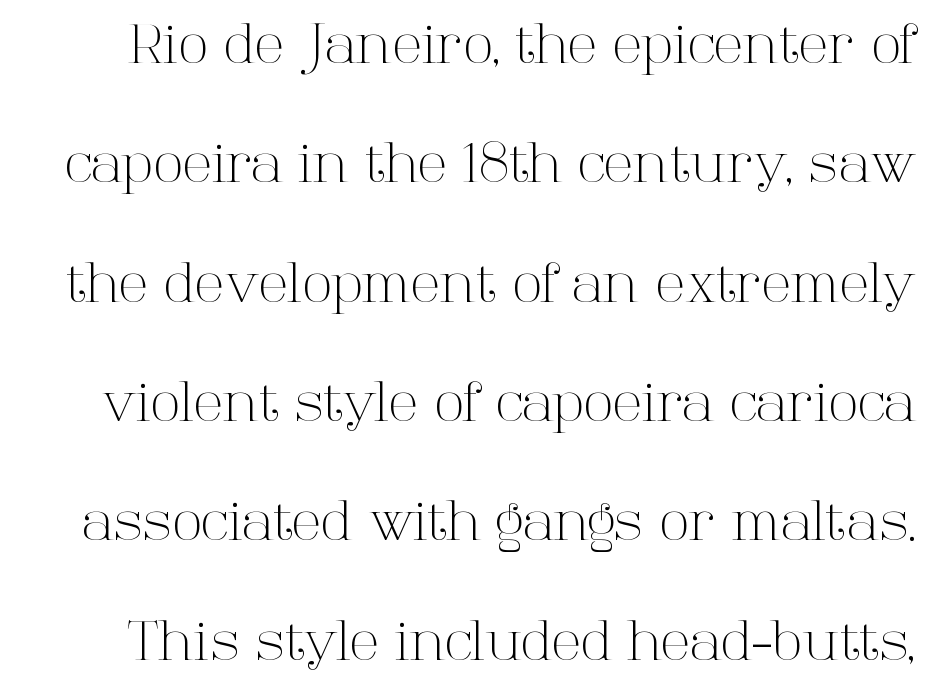
{"serif": "yes", "italic": "no", "bold": "no", "weight": "light", "width": "normal", "stroke_contrast": "high", "x_height": "medium", "monospaced": "no", "underline": "no", "line_spacing": "loose", "line_spacing_ratio": 2.17, "letter_spacing": "normal", "letter_spacing_em": 0.0, "glyph_px": 55}
